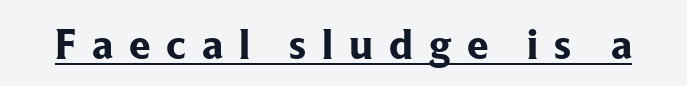
Q: Is the text bold? A: Yes.
Q: Is the text italic (slanted)? A: No, it is upright.
Q: Is the typeface a serif or a sans-serif typeface? A: Serif.
Q: Is the text underlined? A: Yes.
Q: Is the spacing between letters normal or unusually wide? A: Unusually wide.
Q: Width (condensed, normal, or wide)? A: Normal.
Q: Stroke contrast? A: Low.
Q: x-height? A: Medium.
Q: Monospaced? A: No.
